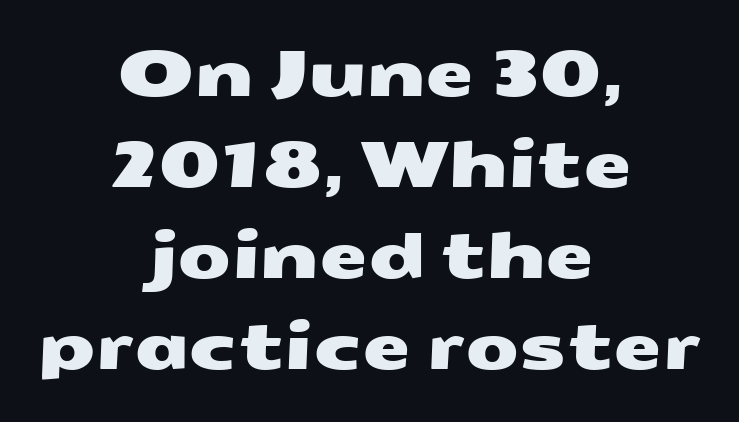
Summary of vertical rhythm: regular, with standard interline spacing. Short note: letters normally spaced. The text was rendered using a sans face with plain stroke endings. The passage is arranged like a title page — every line centered. A typesetter would call this proportional, since set widths differ per character.
